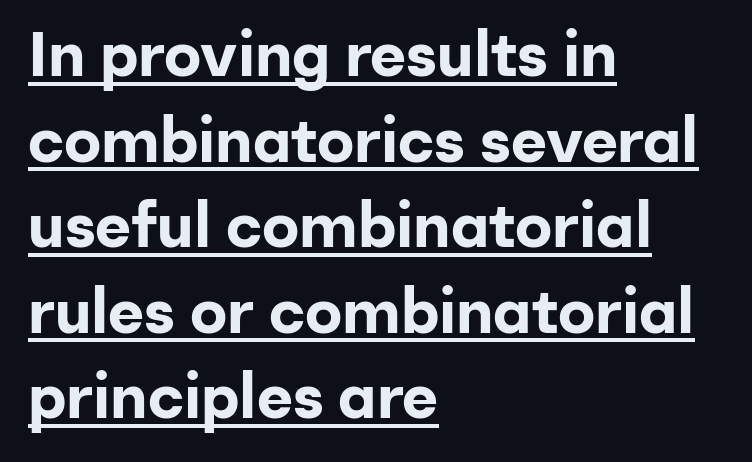
The image shows 62 px bold sans-serif type, upright; set left-aligned, normal line spacing (1.38x), normal letter spacing, underlined; low stroke contrast and a medium x-height.
